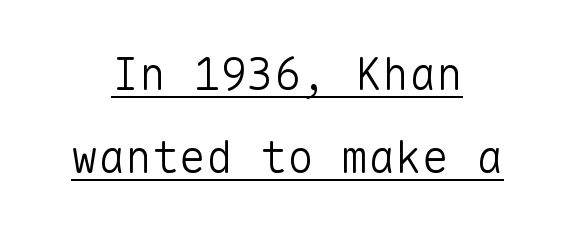
Q: Is the text bold? A: No.
Q: Is the text italic (slanted)? A: No, it is upright.
Q: Is the typeface a serif or a sans-serif typeface? A: Sans-serif.
Q: Is the text underlined? A: Yes.
Q: How is the paragraph aligned? A: Centered.
Q: Is the spacing between letters normal or unusually wide? A: Normal.
Q: Width (condensed, normal, or wide)? A: Normal.
Q: Stroke contrast? A: Low.
Q: x-height? A: Medium.
Q: Monospaced? A: Yes.
